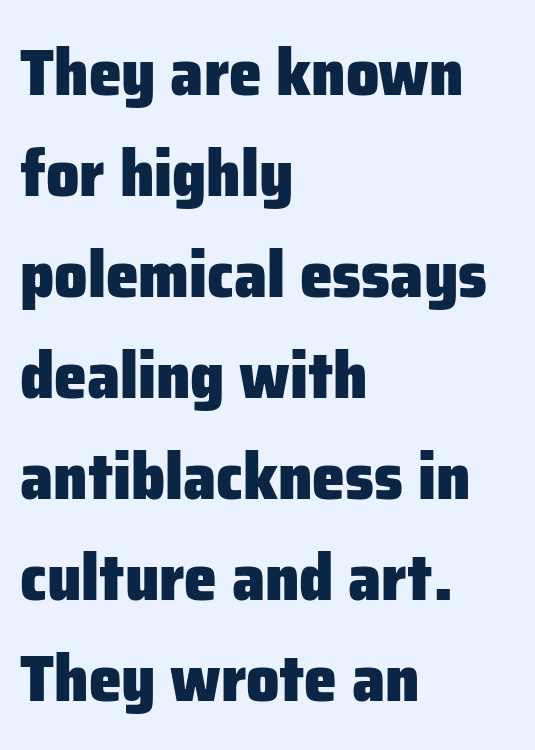
The paragraph has a hard left edge and a soft right edge. Leading matches the norm, producing a regular column. Letters rest on an invisible, unmarked baseline. Varying glyph widths throughout — classic text-font behaviour. Inter-character spacing is left at the font's built-in metrics. The letters are bold, with thick, heavy strokes.
